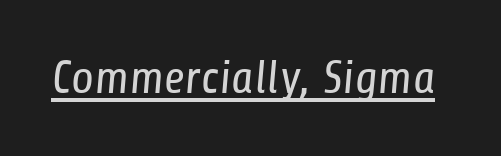
Q: Is the text bold? A: No.
Q: Is the typeface a serif or a sans-serif typeface? A: Sans-serif.
Q: Is the text underlined? A: Yes.
Q: Is the spacing between letters normal or unusually wide? A: Normal.
Q: Width (condensed, normal, or wide)? A: Condensed.
Q: Stroke contrast? A: Low.
Q: x-height? A: Medium.
Q: Monospaced? A: No.
